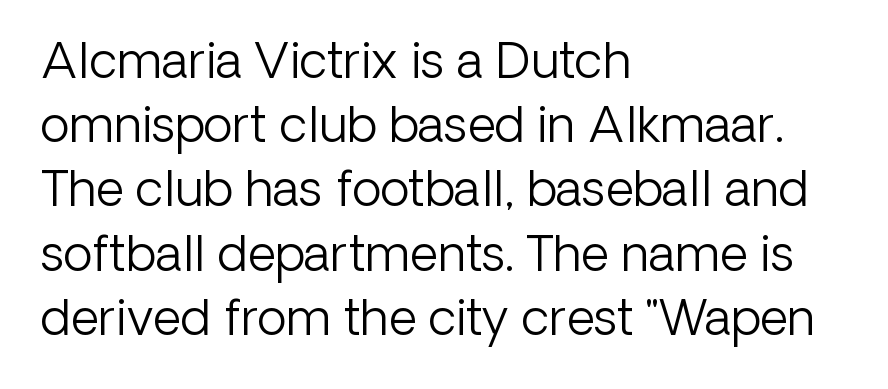
The image shows 49 px light sans-serif type, upright; set left-aligned, normal line spacing (1.31x), normal letter spacing, not underlined; low stroke contrast and a medium x-height.
